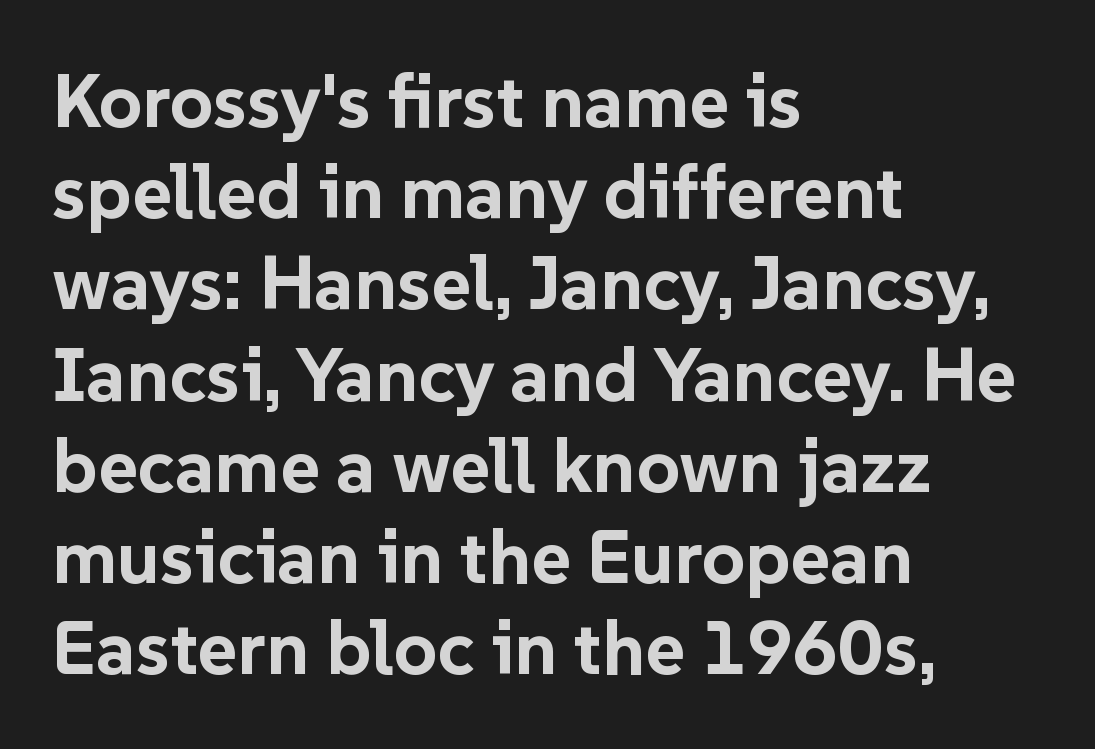
Letter spacing: default. Every character sits straight up, as roman type does. Is this a fixed-width face? No — the glyphs have proportional, varying widths. Look at the bottom of the vertical strokes: they stop flat, with no serifs.
